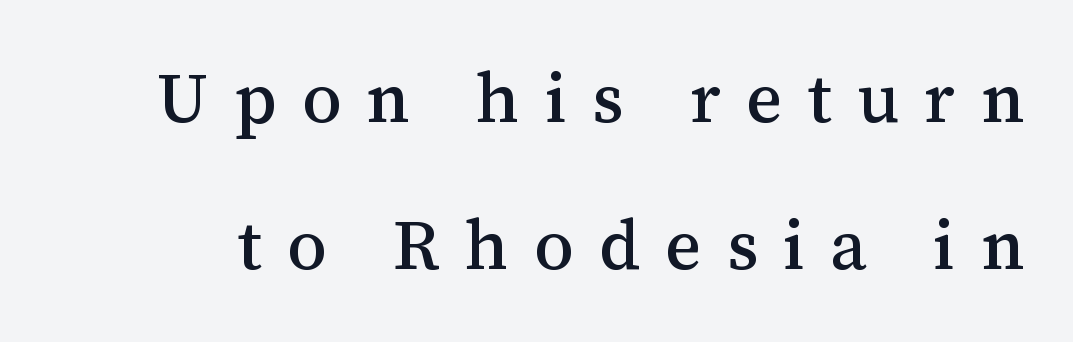
The image shows 70 px serif type, upright; set loose line spacing (2.1x), unusually wide letter spacing (+0.36 em), not underlined; medium stroke contrast and a medium x-height.
